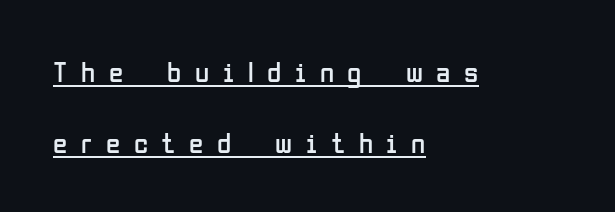
Q: Is the text bold? A: No.
Q: Is the text italic (slanted)? A: No, it is upright.
Q: Is the typeface a serif or a sans-serif typeface? A: Sans-serif.
Q: Is the text underlined? A: Yes.
Q: How is the paragraph aligned? A: Left-aligned.
Q: Is the spacing between letters normal or unusually wide? A: Unusually wide.
Q: Is the spacing between lines tight, normal or loose? A: Loose.
Q: Width (condensed, normal, or wide)? A: Condensed.
Q: Stroke contrast? A: Low.
Q: x-height? A: Medium.
Q: Monospaced? A: No.
